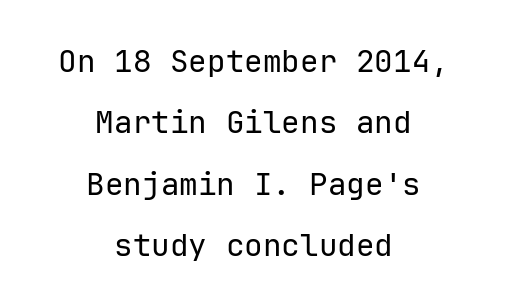
The image shows 31 px regular-weight sans-serif type, upright, monospaced; set centered, loose line spacing (1.98x), normal letter spacing, not underlined; low stroke contrast and a medium x-height.
